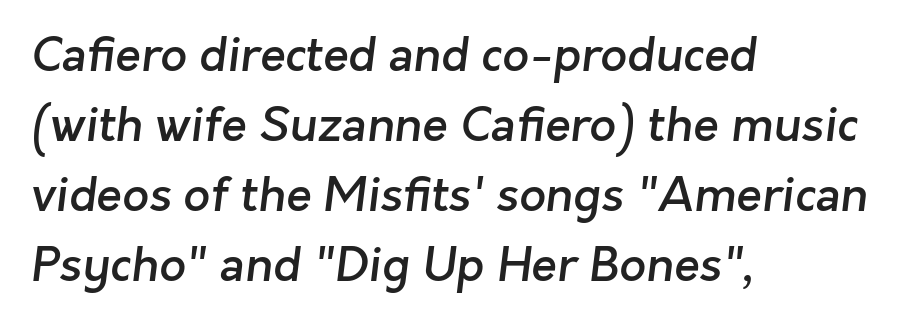
The image shows 47 px semibold sans-serif type; set left-aligned, normal line spacing (1.49x), normal letter spacing, not underlined; low stroke contrast and a medium x-height.
